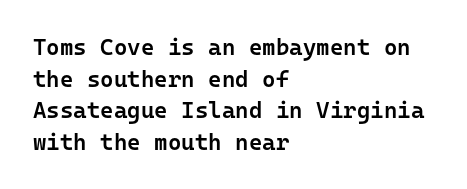
Q: Is the text bold? A: Semi-bold.
Q: Is the text italic (slanted)? A: No, it is upright.
Q: Is the text underlined? A: No.
Q: How is the paragraph aligned? A: Left-aligned.
Q: Is the spacing between letters normal or unusually wide? A: Normal.
Q: Is the spacing between lines tight, normal or loose? A: Normal.
